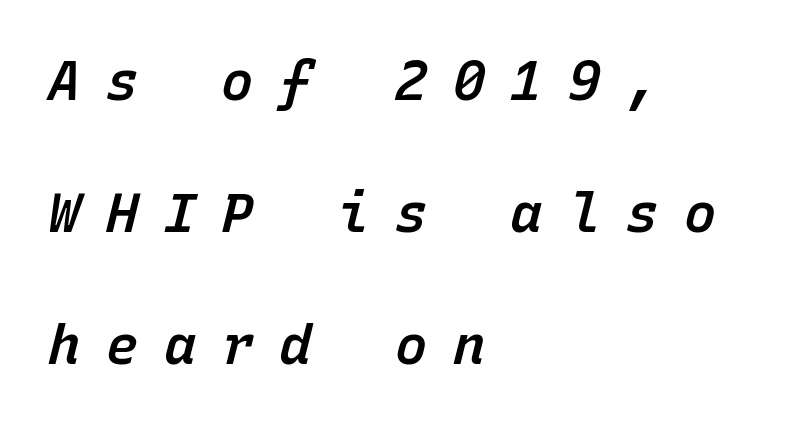
Q: Is the text bold? A: Semi-bold.
Q: Is the text italic (slanted)? A: Yes, it leans right by about 15 degrees.
Q: Is the text underlined? A: No.
Q: How is the paragraph aligned? A: Left-aligned.
Q: Is the spacing between letters normal or unusually wide? A: Unusually wide.
Q: Is the spacing between lines tight, normal or loose? A: Loose.
Q: Width (condensed, normal, or wide)? A: Normal.
Q: Stroke contrast? A: Low.
Q: x-height? A: Medium.
Q: Monospaced? A: Yes.
